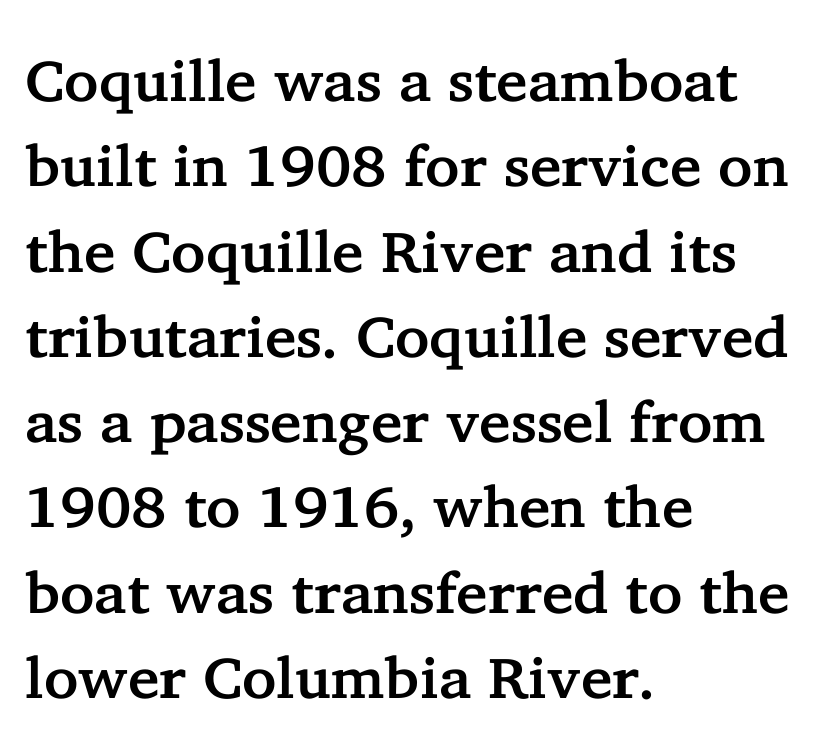
Q: Is the text italic (slanted)? A: No, it is upright.
Q: Is the typeface a serif or a sans-serif typeface? A: Serif.
Q: Is the text underlined? A: No.
Q: How is the paragraph aligned? A: Left-aligned.
Q: Is the spacing between letters normal or unusually wide? A: Normal.
Q: Is the spacing between lines tight, normal or loose? A: Normal.
Q: Width (condensed, normal, or wide)? A: Normal.
Q: Stroke contrast? A: Low.
Q: x-height? A: Medium.
Q: Monospaced? A: No.
